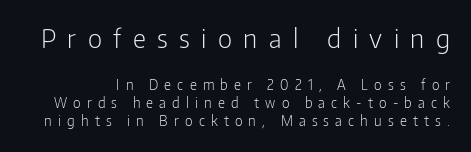
Q: Is the text bold? A: No.
Q: Is the text italic (slanted)? A: No, it is upright.
Q: Is the text underlined? A: No.
Q: Is the spacing between letters normal or unusually wide? A: Unusually wide.
Q: Is the spacing between lines tight, normal or loose? A: Normal.
Q: Which block of text is set in a larger size, the first (top) or the second (bottom)? A: The first (top) one.
